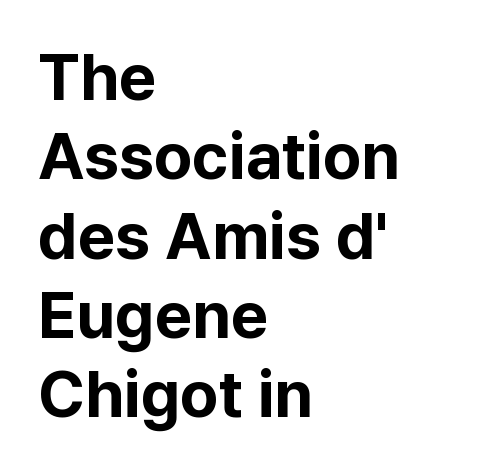
{"serif": "no", "italic": "no", "bold": "yes", "weight": "bold", "width": "normal", "stroke_contrast": "low", "x_height": "medium", "monospaced": "no", "underline": "no", "align": "left", "line_spacing_ratio": 1.22, "letter_spacing": "normal", "letter_spacing_em": 0.0, "glyph_px": 65}
